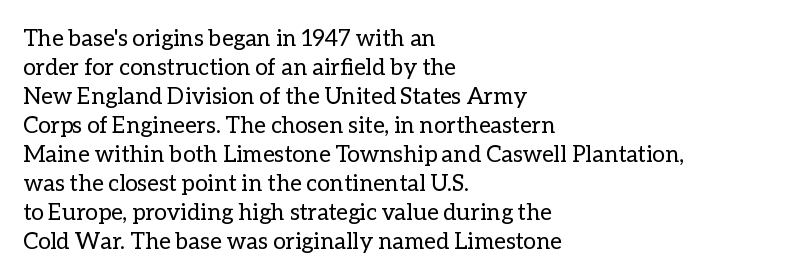
A typesetter would call this zero additional tracking. If you drew a line through each stem, it would be perfectly vertical. This block has exactly the height ordinary leading produces. Teacher's note: observe the even left margin — that is flush-left alignment. The area under the type is left untouched. This is not heavy type; no bold has been used.
